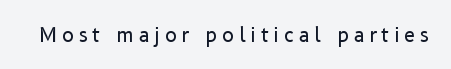
{"italic": "no", "bold": "no", "underline": "no", "letter_spacing": "wide", "letter_spacing_em": 0.23, "glyph_px": 20}
